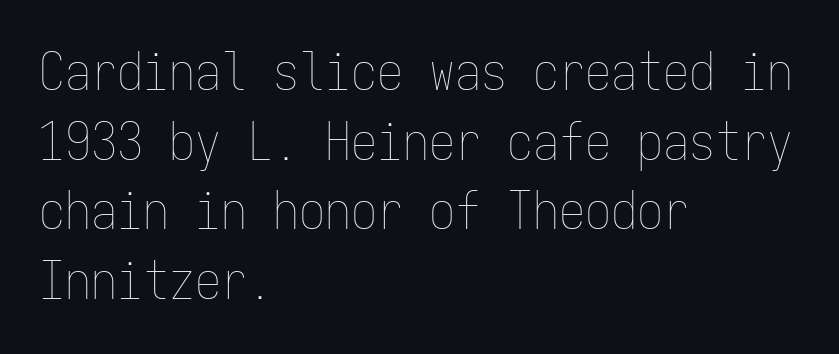
The letterforms sit shoulder to shoulder at normal distance. The space beneath each line is pristine and unruled. Reading down the column, the eye jumps a familiar distance to each next line. No letter is thick-stroked: the sample isn't bold. The setting favours the left margin, as ordinary paragraphs usually do.
